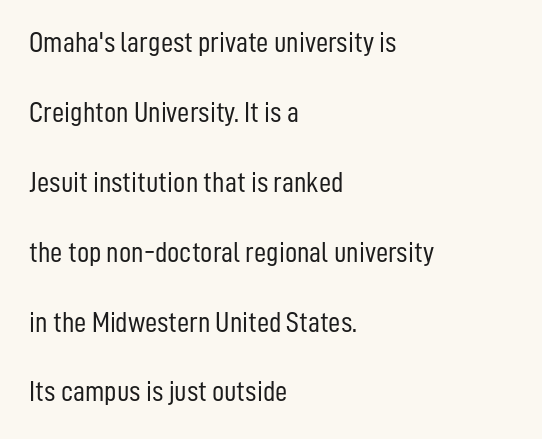
The image shows 30 px light, condensed sans-serif type, upright; set left-aligned, loose line spacing (2.33x), normal letter spacing, not underlined; low stroke contrast and a medium x-height.
